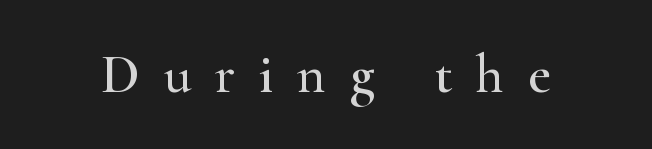
Q: Is the text italic (slanted)? A: No, it is upright.
Q: Is the typeface a serif or a sans-serif typeface? A: Serif.
Q: Is the text underlined? A: No.
Q: Is the spacing between letters normal or unusually wide? A: Unusually wide.
Q: Width (condensed, normal, or wide)? A: Wide.
Q: Stroke contrast? A: High.
Q: x-height? A: Small.
Q: Monospaced? A: No.
